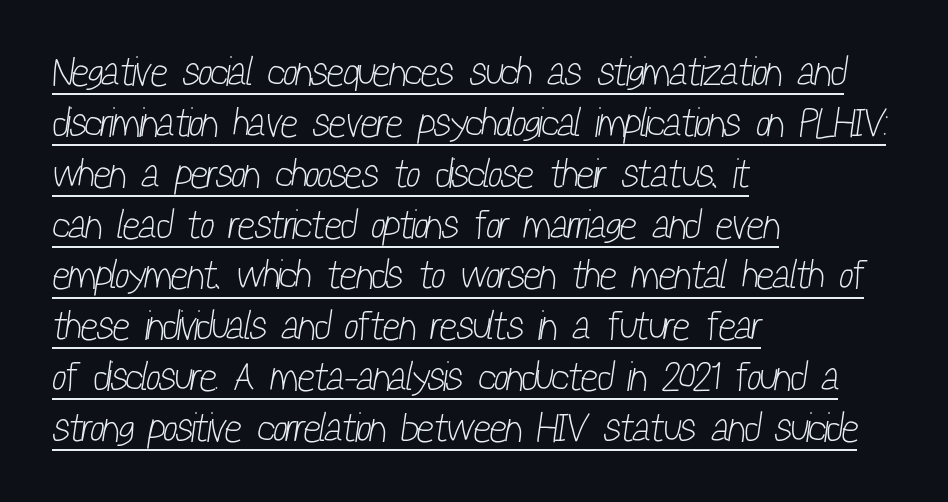
Stroke thickness stays within the range of a standard reading face or lighter. The glyphs are accompanied by a horizontal stroke just below them. A typesetter would call this zero additional tracking. Compared with a centered layout, this one pins lines to the left instead. Regarding serifs, this sample does without them.
